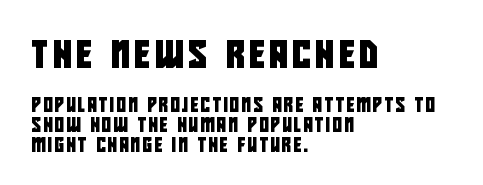
{"serif": "no", "width": "condensed", "stroke_contrast": "low", "x_height": "large", "monospaced": "no", "underline": "no", "align": "left", "line_spacing": "normal", "line_spacing_ratio": 1.42, "larger_block": "first", "size_ratio": 2.0, "glyph_px": 28}
